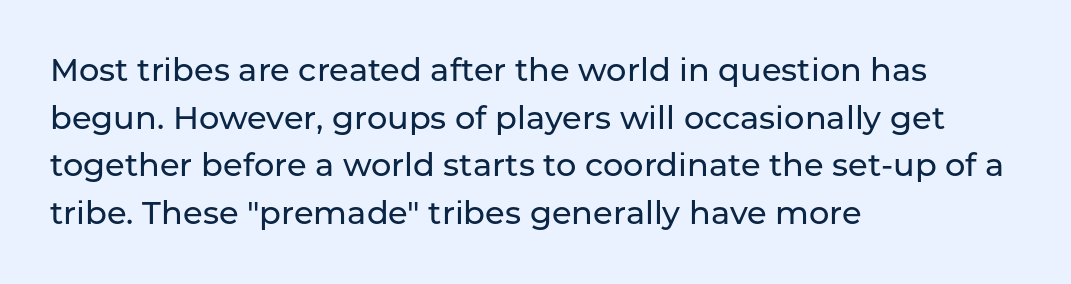
Q: Is the text italic (slanted)? A: No, it is upright.
Q: Is the typeface a serif or a sans-serif typeface? A: Sans-serif.
Q: Is the text underlined? A: No.
Q: How is the paragraph aligned? A: Left-aligned.
Q: Is the spacing between letters normal or unusually wide? A: Normal.
Q: Is the spacing between lines tight, normal or loose? A: Normal.
Q: Width (condensed, normal, or wide)? A: Normal.
Q: Stroke contrast? A: Low.
Q: x-height? A: Medium.
Q: Monospaced? A: No.
